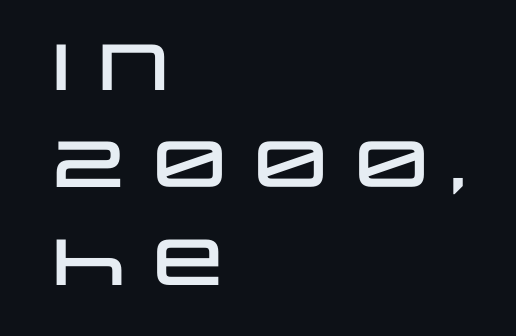
{"serif": "no", "italic": "no", "width": "wide", "stroke_contrast": "low", "x_height": "large", "monospaced": "no", "underline": "no", "align": "left", "line_spacing": "normal", "line_spacing_ratio": 1.5, "letter_spacing": "normal", "letter_spacing_em": 0.0, "glyph_px": 65}
